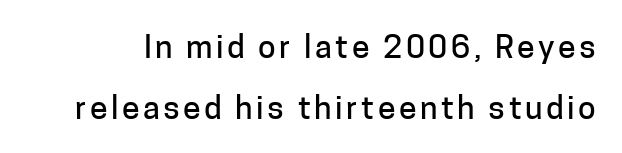
Descenders hang freely into open space. I'd call this a sans setting — the letters go barefoot. You could not count columns in this text — the font is proportionally spaced. Every stem runs plumb, perpendicular to the baseline. Notice the wide empty band between every row — that's loose leading.
